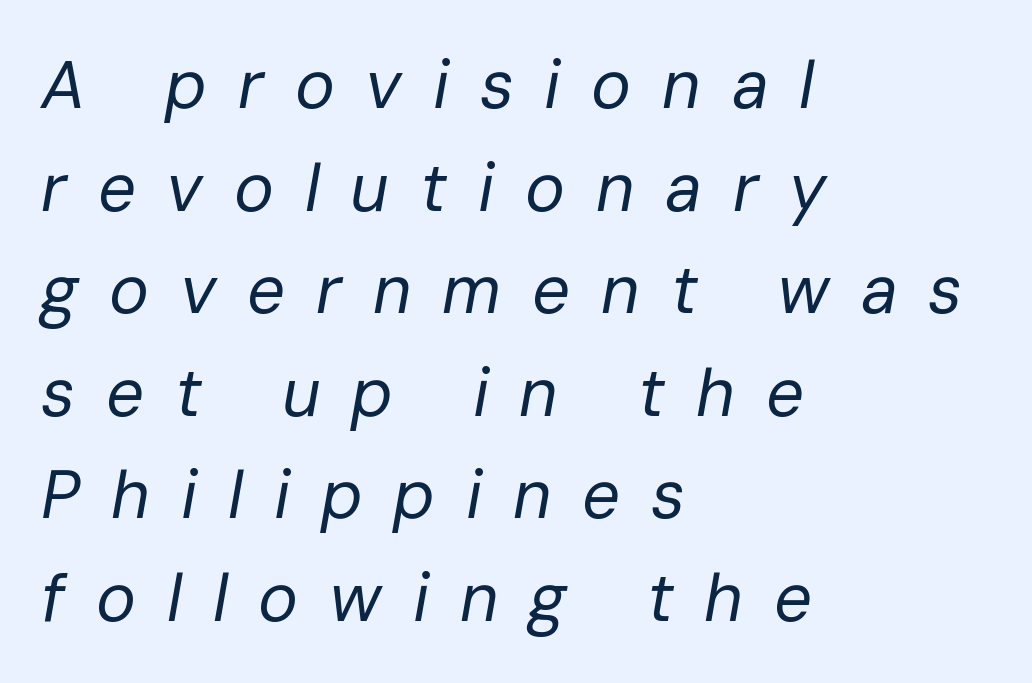
Q: Is the text bold? A: No.
Q: Is the text italic (slanted)? A: Yes, it leans right by about 10 degrees.
Q: Is the text underlined? A: No.
Q: How is the paragraph aligned? A: Left-aligned.
Q: Is the spacing between letters normal or unusually wide? A: Unusually wide.
Q: Is the spacing between lines tight, normal or loose? A: Normal.
Q: Width (condensed, normal, or wide)? A: Normal.
Q: Stroke contrast? A: Low.
Q: x-height? A: Medium.
Q: Monospaced? A: No.
